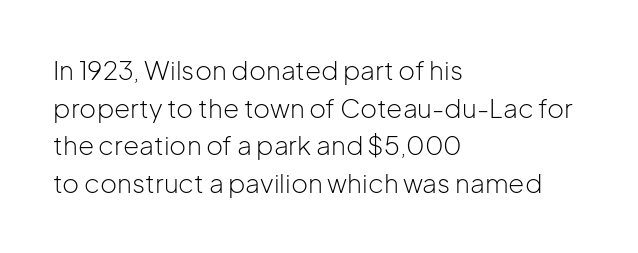
Q: Is the text bold? A: No.
Q: Is the text italic (slanted)? A: No, it is upright.
Q: Is the text underlined? A: No.
Q: How is the paragraph aligned? A: Left-aligned.
Q: Is the spacing between letters normal or unusually wide? A: Normal.
Q: Is the spacing between lines tight, normal or loose? A: Normal.
